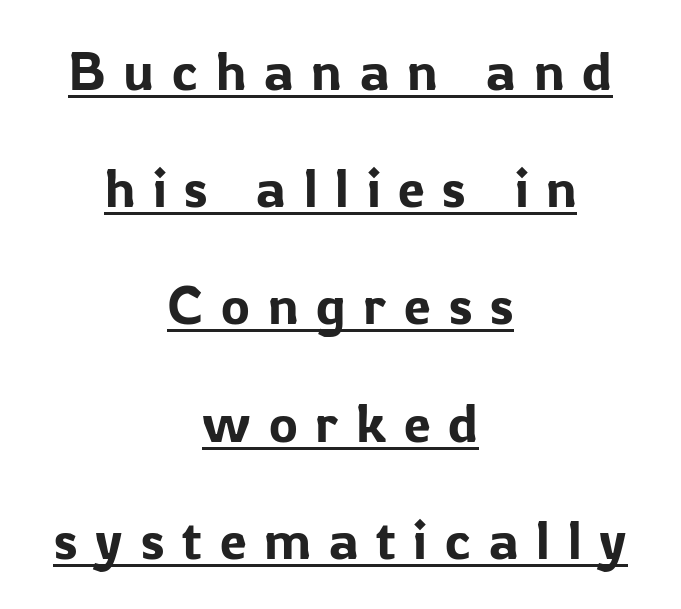
{"serif": "no", "italic": "no", "width": "normal", "stroke_contrast": "low", "x_height": "medium", "monospaced": "no", "underline": "yes", "align": "center", "line_spacing": "loose", "line_spacing_ratio": 2.17, "letter_spacing": "wide", "letter_spacing_em": 0.33, "glyph_px": 54}
